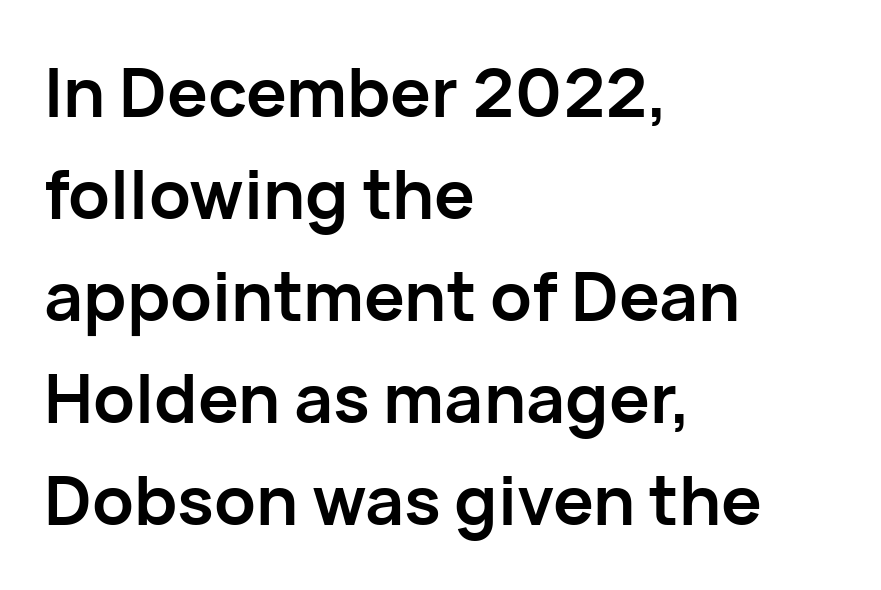
The image shows 68 px semibold sans-serif type, upright; set left-aligned, normal line spacing (1.5x), normal letter spacing, not underlined; low stroke contrast and a medium x-height.
